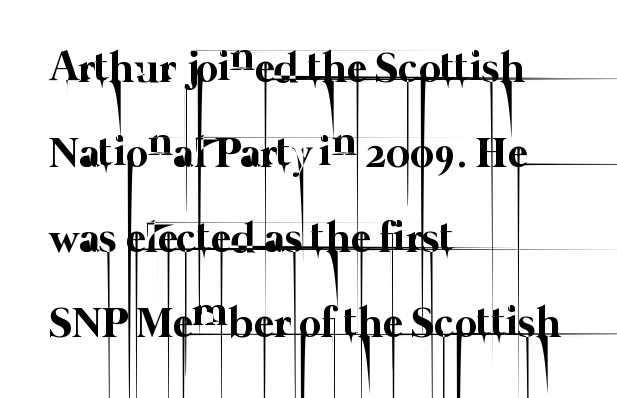
Q: Is the text bold? A: No.
Q: Is the text underlined? A: No.
Q: How is the paragraph aligned? A: Left-aligned.
Q: Is the spacing between letters normal or unusually wide? A: Normal.
Q: Is the spacing between lines tight, normal or loose? A: Loose.
Q: Width (condensed, normal, or wide)? A: Normal.
Q: Stroke contrast? A: Low.
Q: x-height? A: Medium.
Q: Monospaced? A: No.
